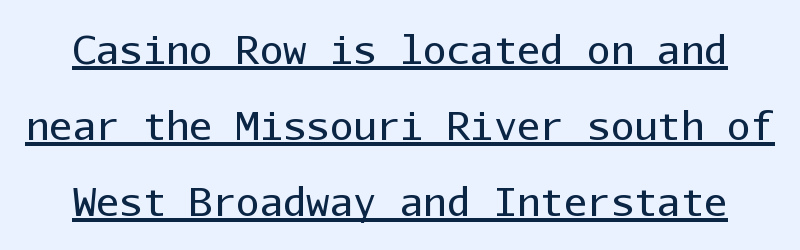
The passage shown is typed in a monospace face where columns stay perfectly aligned. A sans-serif font was chosen for this passage. Notice how the stems are strictly vertical — no italics here. Tracking here is standard; glyphs follow each other at the usual distance. In designer terms, the underline attribute is active on this setting.
